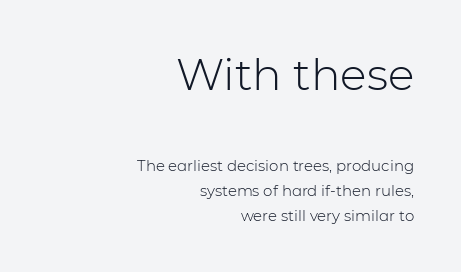
Q: Is the text bold? A: No.
Q: Is the text italic (slanted)? A: No, it is upright.
Q: Is the typeface a serif or a sans-serif typeface? A: Sans-serif.
Q: Is the text underlined? A: No.
Q: How is the paragraph aligned? A: Right-aligned.
Q: Is the spacing between letters normal or unusually wide? A: Normal.
Q: Is the spacing between lines tight, normal or loose? A: Normal.
Q: Which block of text is set in a larger size, the first (top) or the second (bottom)? A: The first (top) one.
Q: Width (condensed, normal, or wide)? A: Normal.
Q: Stroke contrast? A: Low.
Q: x-height? A: Medium.
Q: Monospaced? A: No.
